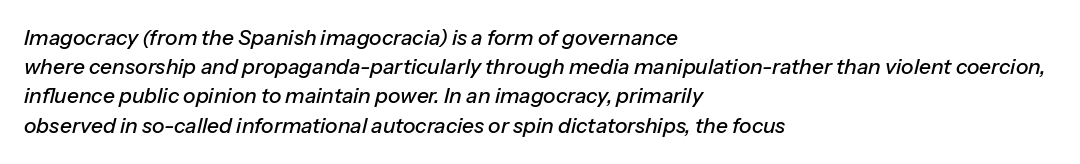
Q: Is the text italic (slanted)? A: Yes, it leans right by about 13 degrees.
Q: Is the text underlined? A: No.
Q: How is the paragraph aligned? A: Left-aligned.
Q: Is the spacing between letters normal or unusually wide? A: Normal.
Q: Is the spacing between lines tight, normal or loose? A: Normal.
